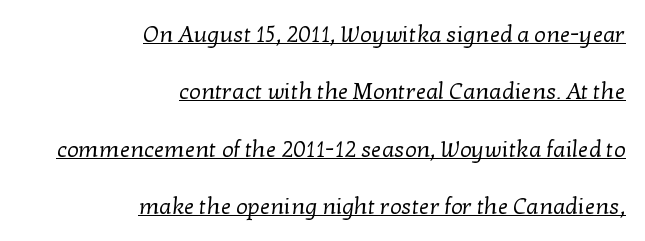
{"bold": "no", "underline": "yes", "align": "right", "line_spacing": "loose", "line_spacing_ratio": 2.49, "letter_spacing": "normal", "letter_spacing_em": 0.0, "glyph_px": 23}
